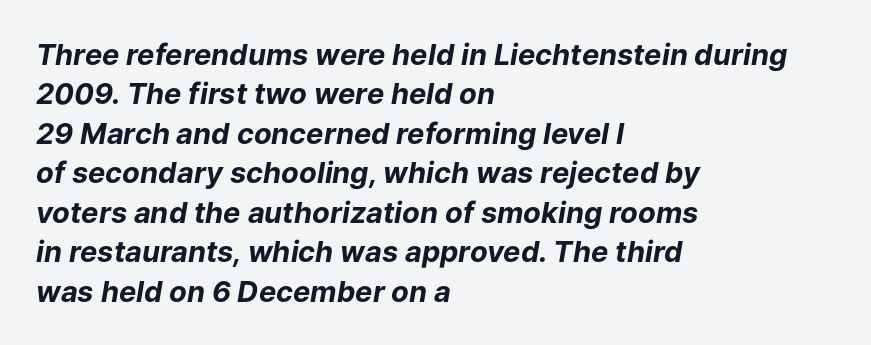
Q: Is the text bold? A: Yes.
Q: Is the text italic (slanted)? A: Yes, it leans right by about 9 degrees.
Q: Is the text underlined? A: No.
Q: How is the paragraph aligned? A: Left-aligned.
Q: Is the spacing between letters normal or unusually wide? A: Normal.
Q: Is the spacing between lines tight, normal or loose? A: Normal.
Q: Width (condensed, normal, or wide)? A: Normal.
Q: Stroke contrast? A: Low.
Q: x-height? A: Medium.
Q: Monospaced? A: No.
